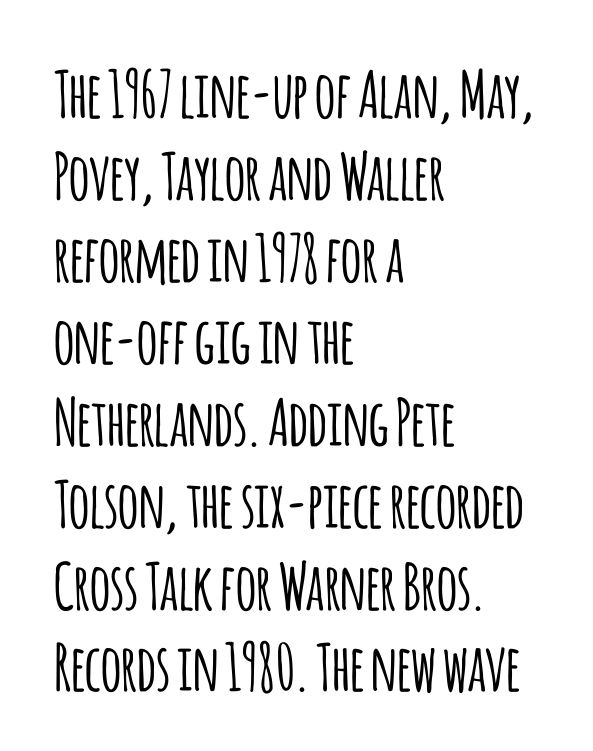
{"serif": "no", "italic": "no", "width": "condensed", "stroke_contrast": "low", "x_height": "large", "monospaced": "no", "underline": "no", "align": "left", "line_spacing": "normal", "line_spacing_ratio": 1.28, "letter_spacing": "normal", "letter_spacing_em": 0.0, "glyph_px": 64}
